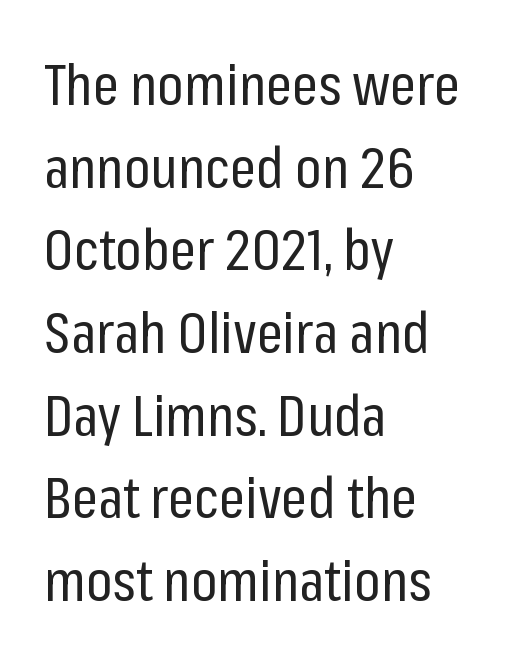
The image shows 57 px regular-weight, condensed sans-serif type, upright; set left-aligned, normal line spacing (1.45x), normal letter spacing, not underlined; low stroke contrast and a medium x-height.
